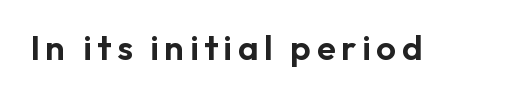
Q: Is the text italic (slanted)? A: No, it is upright.
Q: Is the typeface a serif or a sans-serif typeface? A: Sans-serif.
Q: Is the text underlined? A: No.
Q: Width (condensed, normal, or wide)? A: Normal.
Q: Stroke contrast? A: Low.
Q: x-height? A: Medium.
Q: Monospaced? A: No.
